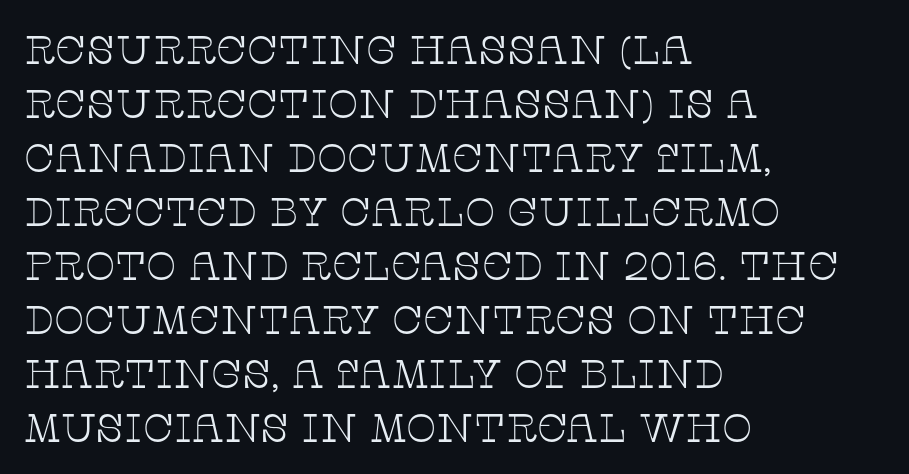
Q: Is the text bold? A: No.
Q: Is the text italic (slanted)? A: No, it is upright.
Q: Is the typeface a serif or a sans-serif typeface? A: Serif.
Q: Is the text underlined? A: No.
Q: How is the paragraph aligned? A: Left-aligned.
Q: Is the spacing between letters normal or unusually wide? A: Normal.
Q: Is the spacing between lines tight, normal or loose? A: Normal.
Q: Width (condensed, normal, or wide)? A: Wide.
Q: Stroke contrast? A: Low.
Q: x-height? A: Large.
Q: Monospaced? A: No.
